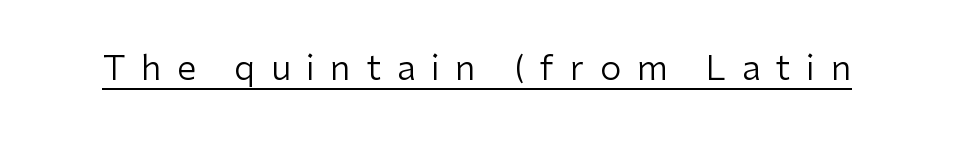
The image shows 34 px regular-weight sans-serif type, upright; set unusually wide letter spacing (+0.46 em), underlined; low stroke contrast and a medium x-height.
